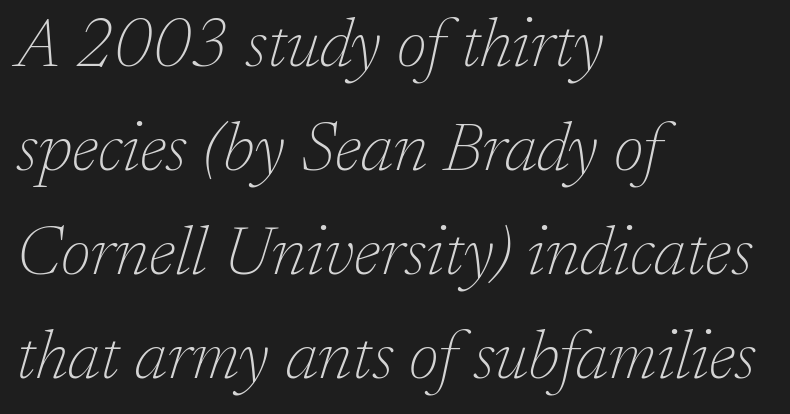
{"serif": "yes", "italic": "yes", "lean": "right", "slant_degrees": 17, "bold": "no", "weight": "thin", "width": "normal", "stroke_contrast": "low", "x_height": "medium", "monospaced": "no", "underline": "no", "align": "left", "line_spacing": "normal", "line_spacing_ratio": 1.53, "letter_spacing": "normal", "letter_spacing_em": 0.0, "glyph_px": 68}
